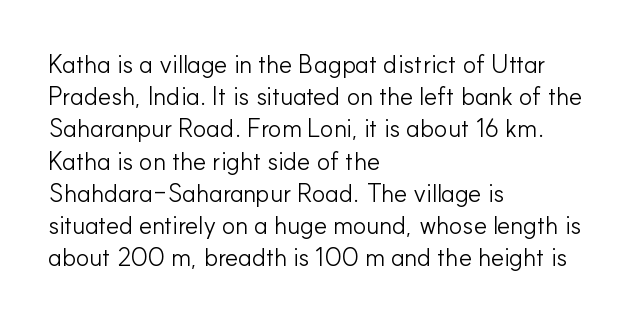
{"italic": "no", "bold": "no", "underline": "no", "align": "left", "line_spacing": "normal", "line_spacing_ratio": 1.29, "letter_spacing": "normal", "letter_spacing_em": 0.0, "glyph_px": 25}
